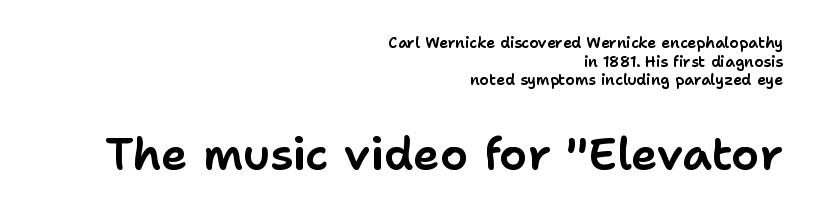
{"serif": "no", "italic": "no", "width": "normal", "stroke_contrast": "low", "x_height": "medium", "monospaced": "no", "underline": "no", "align": "right", "line_spacing": "normal", "line_spacing_ratio": 1.25, "letter_spacing": "normal", "letter_spacing_em": 0.0, "larger_block": "second", "size_ratio": 3.0, "glyph_px": 45}
